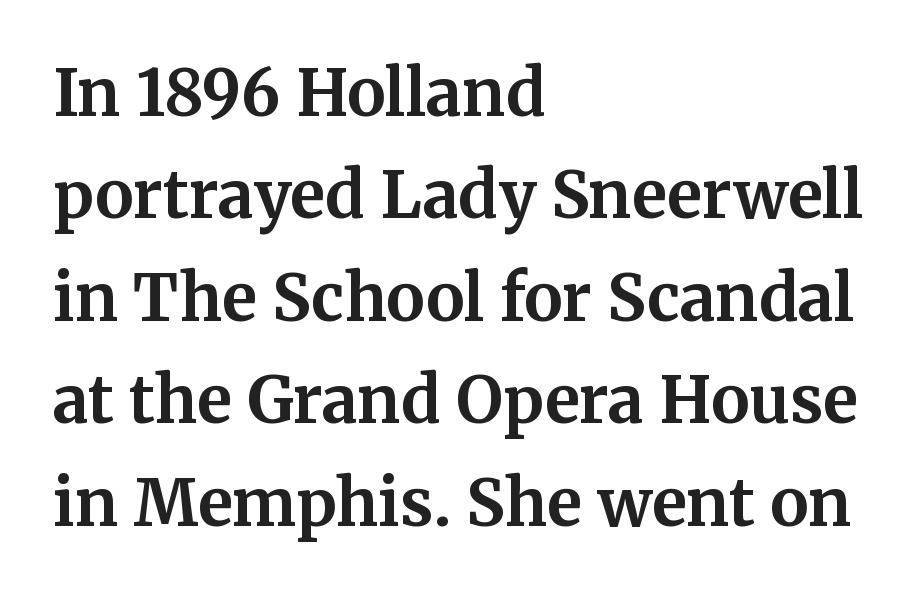
Q: Is the text bold? A: Yes.
Q: Is the text italic (slanted)? A: No, it is upright.
Q: Is the typeface a serif or a sans-serif typeface? A: Serif.
Q: Is the text underlined? A: No.
Q: How is the paragraph aligned? A: Left-aligned.
Q: Is the spacing between letters normal or unusually wide? A: Normal.
Q: Is the spacing between lines tight, normal or loose? A: Normal.
Q: Width (condensed, normal, or wide)? A: Normal.
Q: Stroke contrast? A: Medium.
Q: x-height? A: Medium.
Q: Monospaced? A: No.
